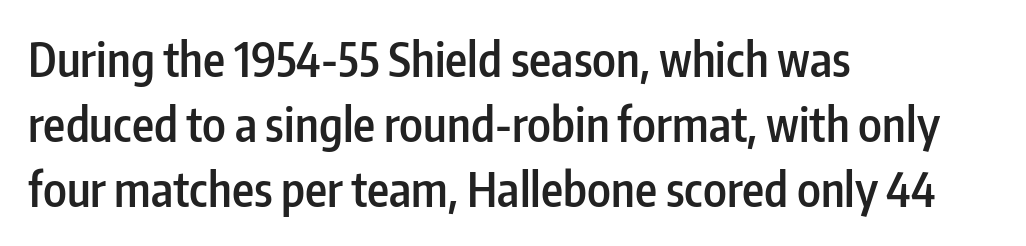
{"serif": "no", "italic": "no", "bold": "semi", "weight": "semibold", "width": "condensed", "stroke_contrast": "low", "x_height": "medium", "monospaced": "no", "underline": "no", "align": "left", "line_spacing": "normal", "line_spacing_ratio": 1.38, "letter_spacing": "normal", "letter_spacing_em": 0.0, "glyph_px": 47}
